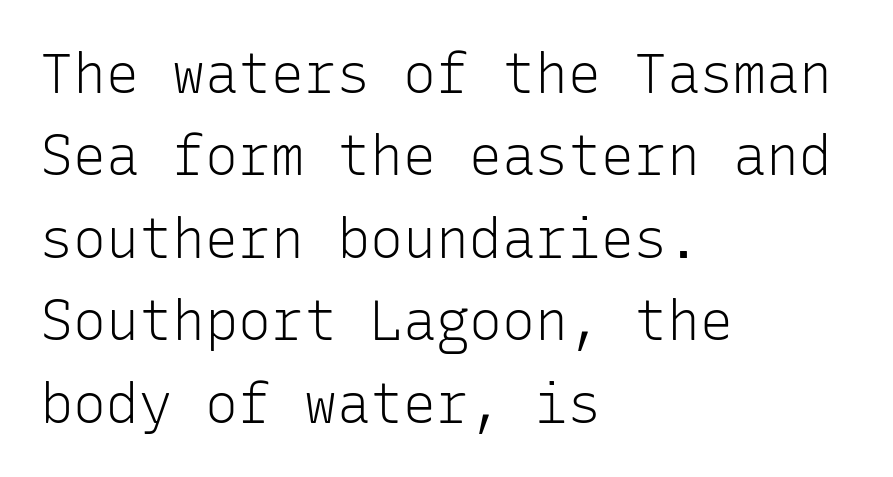
{"serif": "no", "italic": "no", "bold": "no", "weight": "light", "width": "normal", "stroke_contrast": "low", "x_height": "medium", "monospaced": "yes", "underline": "no", "align": "left", "line_spacing": "normal", "line_spacing_ratio": 1.5, "letter_spacing": "normal", "letter_spacing_em": 0.0, "glyph_px": 55}
